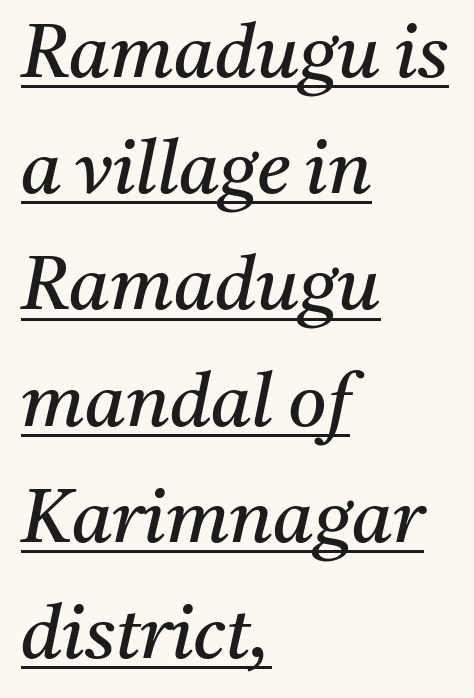
The image shows 74 px regular-weight serif type, italic (leaning right); set left-aligned, normal line spacing (1.57x), normal letter spacing, underlined; medium stroke contrast and a medium x-height.
